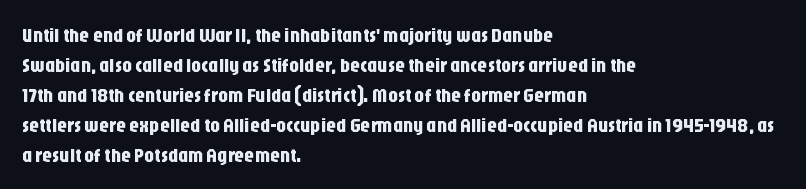
The image shows 20 px text type, upright; set left-aligned, normal line spacing (1.5x), normal letter spacing, not underlined.
